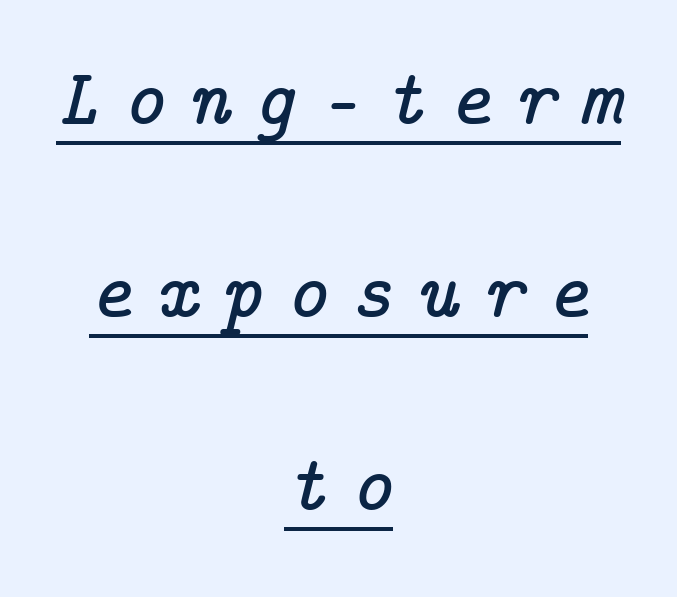
A rule runs beneath these lines of type. The text was rendered using a seriffed face with decorative stroke endings. The passage shown stacks its lines with a broad gap. Does extra space separate the letters? Yes, quite a lot of it. Style check: oblique.
